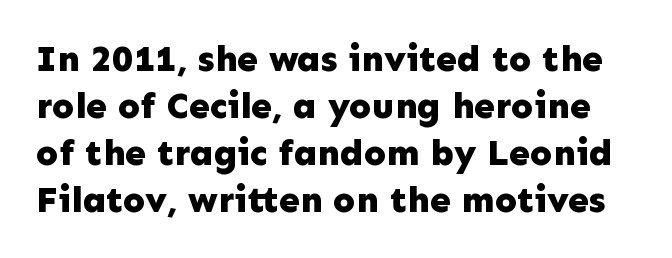
{"serif": "no", "italic": "no", "bold": "yes", "weight": "bold", "width": "normal", "stroke_contrast": "low", "x_height": "medium", "monospaced": "no", "underline": "no", "line_spacing": "normal", "line_spacing_ratio": 1.27, "letter_spacing": "normal", "letter_spacing_em": 0.0, "glyph_px": 37}
